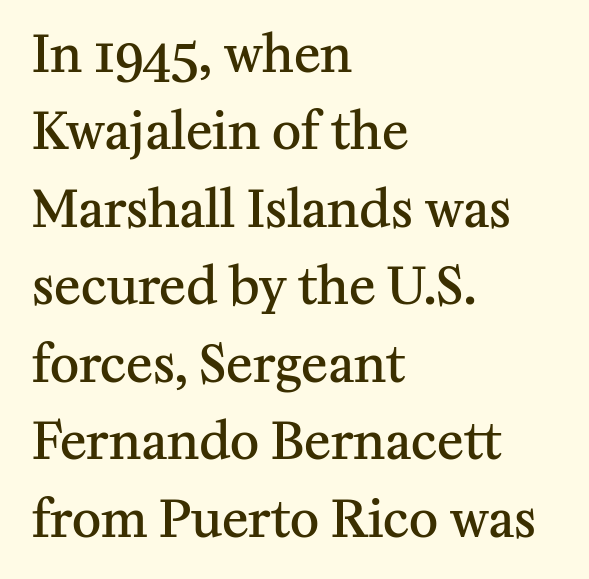
Q: Is the text bold? A: Semi-bold.
Q: Is the text italic (slanted)? A: No, it is upright.
Q: Is the typeface a serif or a sans-serif typeface? A: Serif.
Q: Is the text underlined? A: No.
Q: How is the paragraph aligned? A: Left-aligned.
Q: Is the spacing between letters normal or unusually wide? A: Normal.
Q: Is the spacing between lines tight, normal or loose? A: Normal.
Q: Width (condensed, normal, or wide)? A: Normal.
Q: Stroke contrast? A: Medium.
Q: x-height? A: Medium.
Q: Monospaced? A: No.
